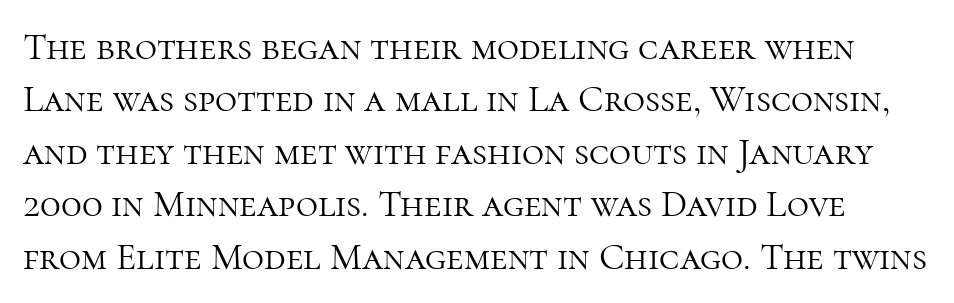
{"serif": "yes", "italic": "no", "bold": "no", "weight": "light", "width": "normal", "stroke_contrast": "high", "x_height": "medium", "monospaced": "no", "underline": "no", "line_spacing": "normal", "line_spacing_ratio": 1.38, "letter_spacing": "normal", "letter_spacing_em": 0.0, "glyph_px": 38}
